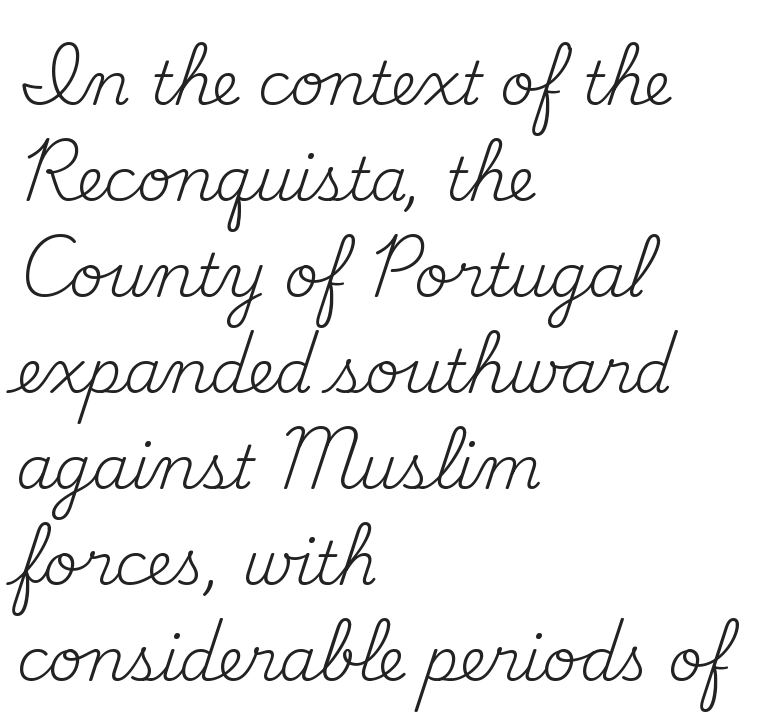
Q: Is the text bold? A: No.
Q: Is the text italic (slanted)? A: Yes.
Q: Is the typeface a serif or a sans-serif typeface? A: Serif.
Q: Is the text underlined? A: No.
Q: How is the paragraph aligned? A: Left-aligned.
Q: Is the spacing between letters normal or unusually wide? A: Normal.
Q: Is the spacing between lines tight, normal or loose? A: Normal.
Q: Width (condensed, normal, or wide)? A: Normal.
Q: Stroke contrast? A: Medium.
Q: x-height? A: Small.
Q: Monospaced? A: No.
